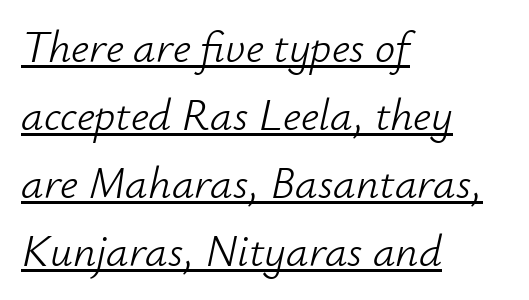
Q: Is the text bold? A: No.
Q: Is the text italic (slanted)? A: Yes, it leans right by about 12 degrees.
Q: Is the text underlined? A: Yes.
Q: How is the paragraph aligned? A: Left-aligned.
Q: Is the spacing between letters normal or unusually wide? A: Normal.
Q: Is the spacing between lines tight, normal or loose? A: Normal.
Q: Width (condensed, normal, or wide)? A: Normal.
Q: Stroke contrast? A: Low.
Q: x-height? A: Small.
Q: Monospaced? A: No.
